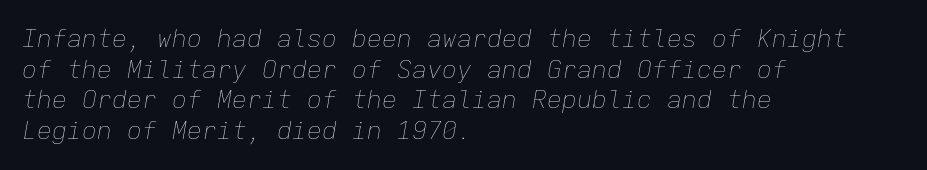
Inter-character spacing is left at the font's built-in metrics. Counters stay open thanks to moderate or lighter strokes. Notice how the passage keeps a crisp vertical edge on the left only. Clear beneath every line of the passage.
